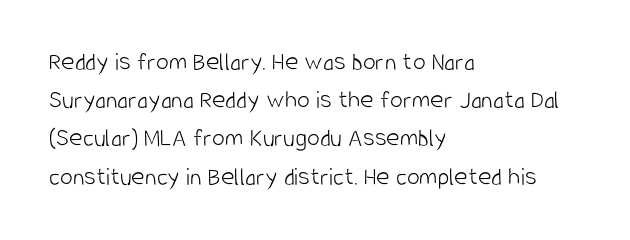
The vertical gap from one line to the next is medium. Quick note: underline off. The characters are drawn with everyday or finer stroke widths. A typesetter would mark this as roman, not italic. Caption: multi-line text, flush left, ragged right.
